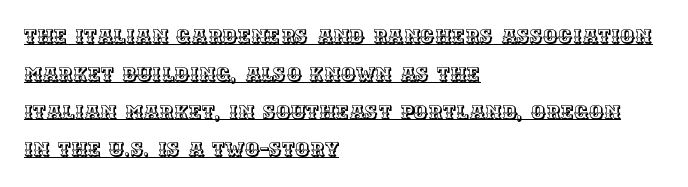
The string is rendered with underlining switched on. Compared with typical body copy, the letter spacing here is the same. Designer's note — italics off, roman on. Does the copy run flush right? No — it runs flush left.
